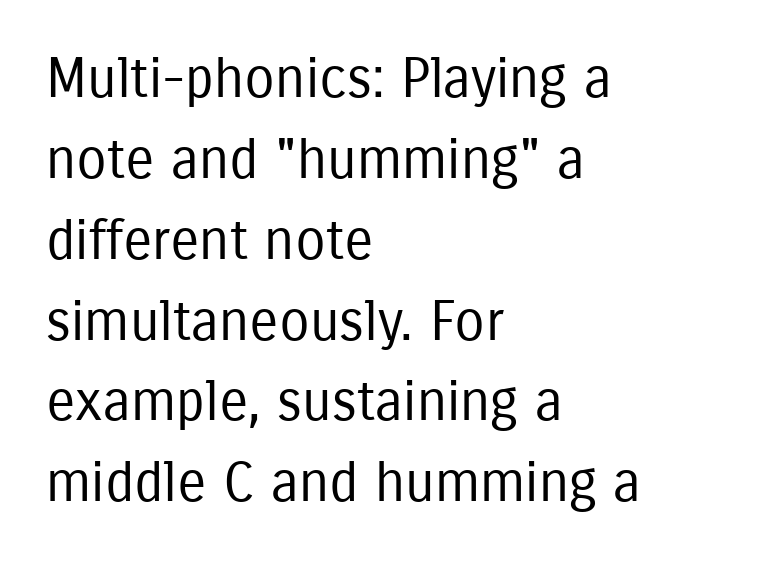
The image shows 55 px regular-weight, condensed sans-serif type, upright; set left-aligned, normal line spacing (1.47x), normal letter spacing, not underlined; low stroke contrast and a medium x-height.
